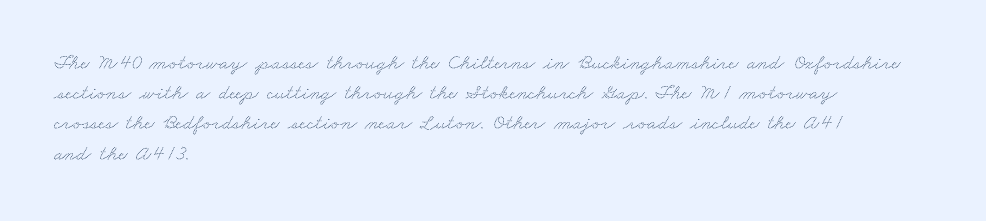
Lines of text with bare space underneath. A classic flush-left, rag-right setting is used for this passage. A typesetter would call this leading conventional body-copy spacing. This rendering leaves character spacing at its baseline value.
